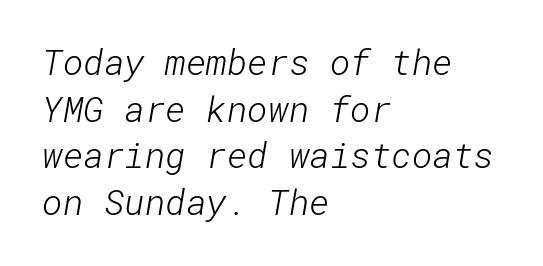
Q: Is the text bold? A: No.
Q: Is the typeface a serif or a sans-serif typeface? A: Sans-serif.
Q: Is the text underlined? A: No.
Q: How is the paragraph aligned? A: Left-aligned.
Q: Is the spacing between letters normal or unusually wide? A: Normal.
Q: Is the spacing between lines tight, normal or loose? A: Normal.
Q: Width (condensed, normal, or wide)? A: Normal.
Q: Stroke contrast? A: Low.
Q: x-height? A: Medium.
